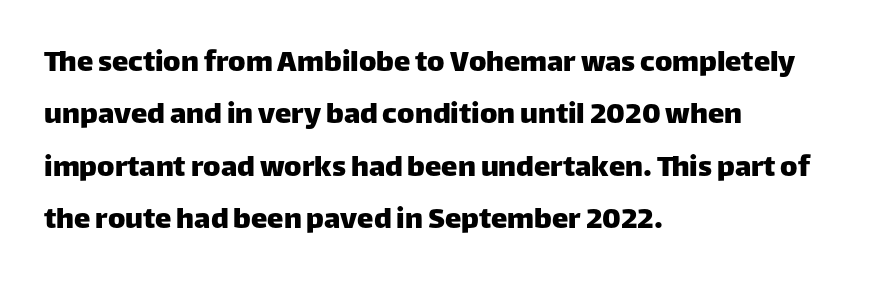
The image shows 33 px sans-serif type, upright; set left-aligned, normal line spacing (1.59x), normal letter spacing, not underlined; low stroke contrast and a large x-height.
